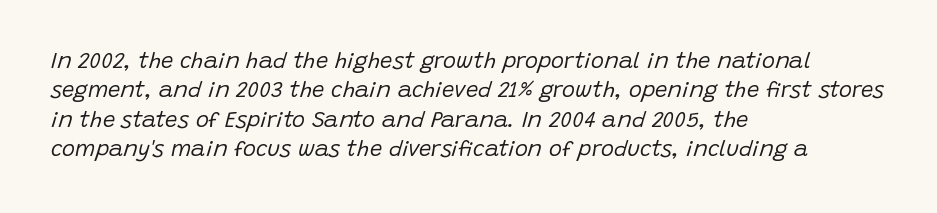
The image shows 22 px text type, italic (leaning right); set left-aligned, normal line spacing (1.33x), normal letter spacing, not underlined.
